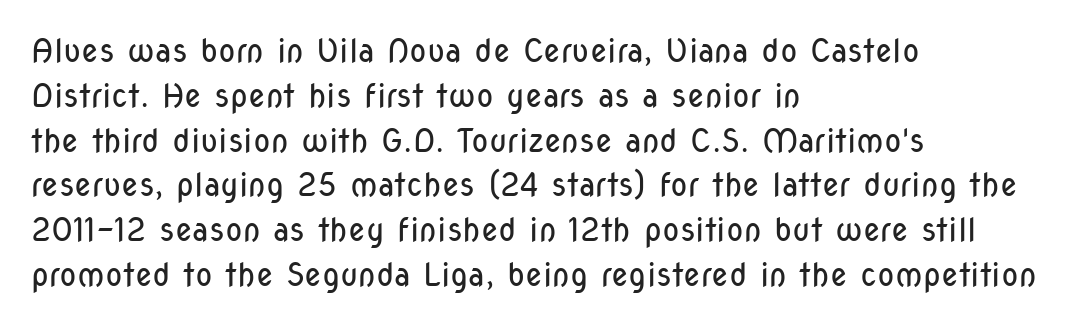
Q: Is the text bold? A: No.
Q: Is the text italic (slanted)? A: No, it is upright.
Q: Is the typeface a serif or a sans-serif typeface? A: Sans-serif.
Q: Is the text underlined? A: No.
Q: How is the paragraph aligned? A: Left-aligned.
Q: Is the spacing between letters normal or unusually wide? A: Normal.
Q: Is the spacing between lines tight, normal or loose? A: Normal.
Q: Width (condensed, normal, or wide)? A: Condensed.
Q: Stroke contrast? A: Low.
Q: x-height? A: Medium.
Q: Monospaced? A: No.
